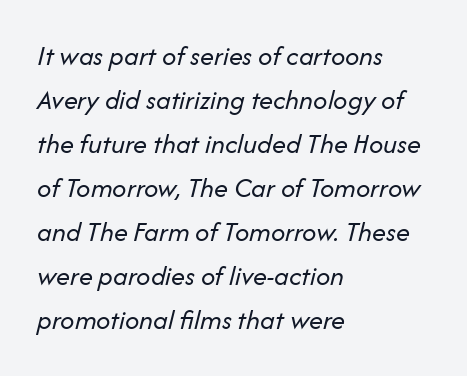
{"italic": "yes", "lean": "right", "slant_degrees": 14, "bold": "no", "weight": "regular", "width": "normal", "stroke_contrast": "low", "x_height": "medium", "monospaced": "no", "underline": "no", "align": "left", "line_spacing": "normal", "line_spacing_ratio": 1.57, "letter_spacing": "normal", "letter_spacing_em": 0.0, "glyph_px": 28}
